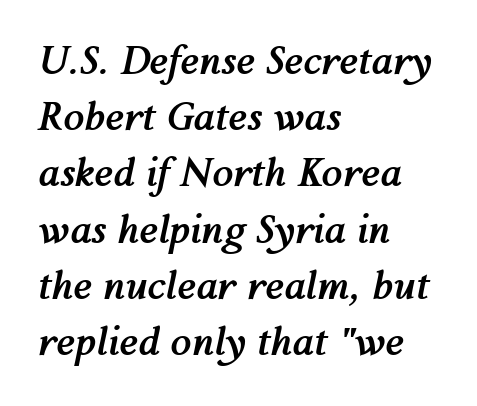
Q: Is the text bold? A: Yes.
Q: Is the text italic (slanted)? A: Yes, it leans right by about 12 degrees.
Q: Is the text underlined? A: No.
Q: How is the paragraph aligned? A: Left-aligned.
Q: Is the spacing between letters normal or unusually wide? A: Normal.
Q: Is the spacing between lines tight, normal or loose? A: Normal.
Q: Width (condensed, normal, or wide)? A: Normal.
Q: Stroke contrast? A: Medium.
Q: x-height? A: Medium.
Q: Monospaced? A: No.
